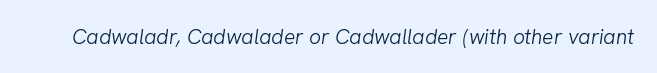
Q: Is the text bold? A: No.
Q: Is the text italic (slanted)? A: Yes, it leans right by about 8 degrees.
Q: Is the text underlined? A: No.
Q: Is the spacing between letters normal or unusually wide? A: Normal.
